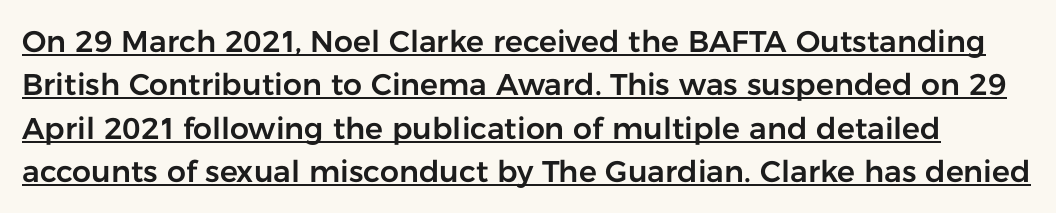
The image shows 30 px sans-serif type, upright; set normal line spacing (1.45x), normal letter spacing, underlined; low stroke contrast and a medium x-height.
